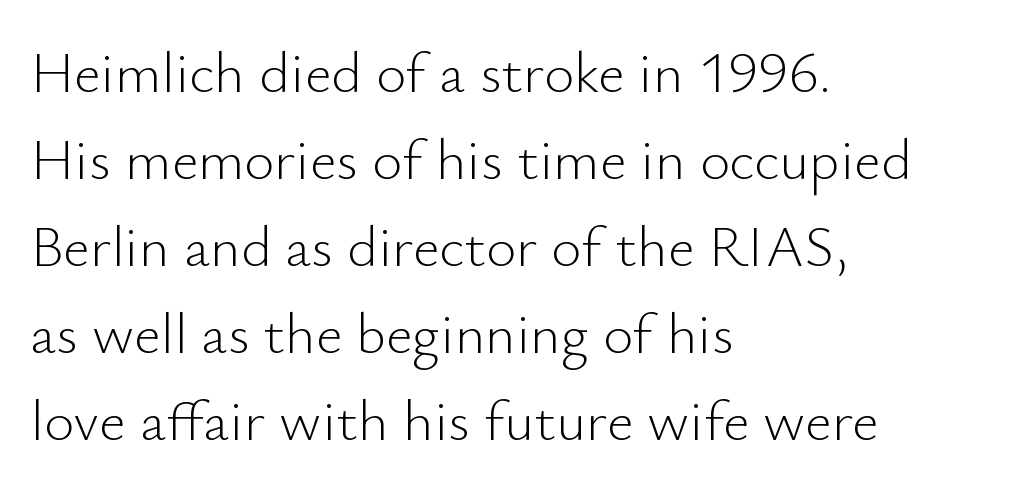
The ragged edge is on the right, which tells us the setting is flush left. The gaps between neighbouring characters are ordinary and unremarkable. No chunkiness to these letters — they're not bold. The letters stand straight up with perfectly vertical stems.
